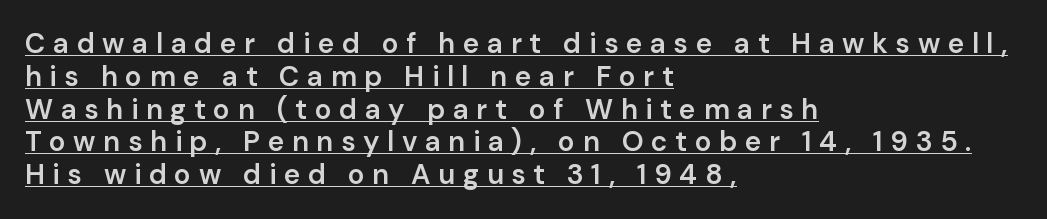
The image shows 28 px semibold sans-serif type, upright; set left-aligned, line spacing 1.17x, unusually wide letter spacing (+0.27 em), underlined; low stroke contrast and a medium x-height.
